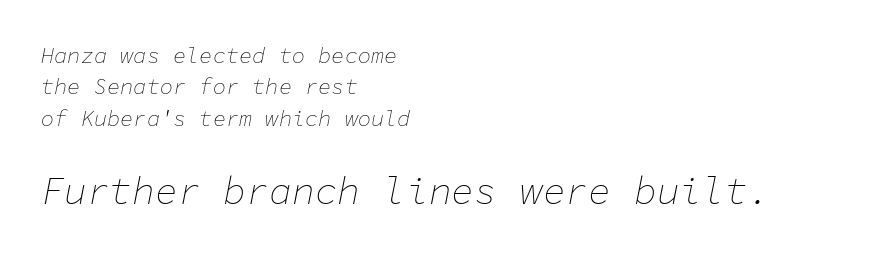
Only glyphs here, with clear space below each row. Honestly, the row spacing looks completely unremarkable. The whole block is typeset with a tilt. Stroke thickness stays within the range of a standard reading face or lighter. The compositor pushed each line to the left boundary.
